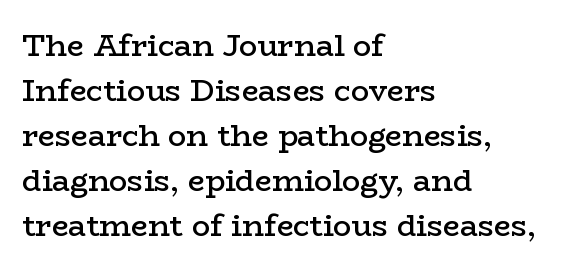
{"serif": "yes", "italic": "no", "bold": "semi", "weight": "semibold", "width": "wide", "stroke_contrast": "low", "x_height": "medium", "monospaced": "no", "underline": "no", "align": "left", "line_spacing": "normal", "line_spacing_ratio": 1.5, "letter_spacing": "normal", "letter_spacing_em": 0.0, "glyph_px": 30}
